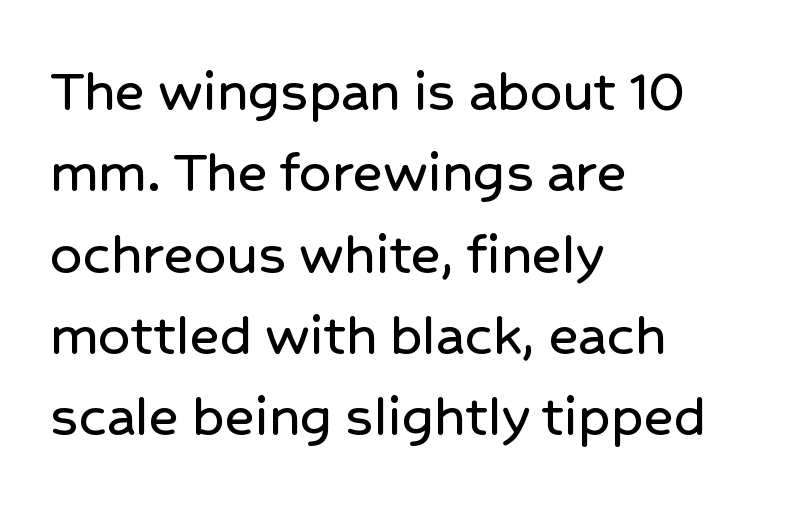
Which margin do the lines hug? The left one — the right edge is uneven. The letters stand straight up with perfectly vertical stems. The zone under the glyphs is completely vacant. The passage shown is typed in a proportional face where columns would drift. Each word holds together tightly as a unit, with standard inter-letter gaps. Typographically, this falls in the sans-serif category.
